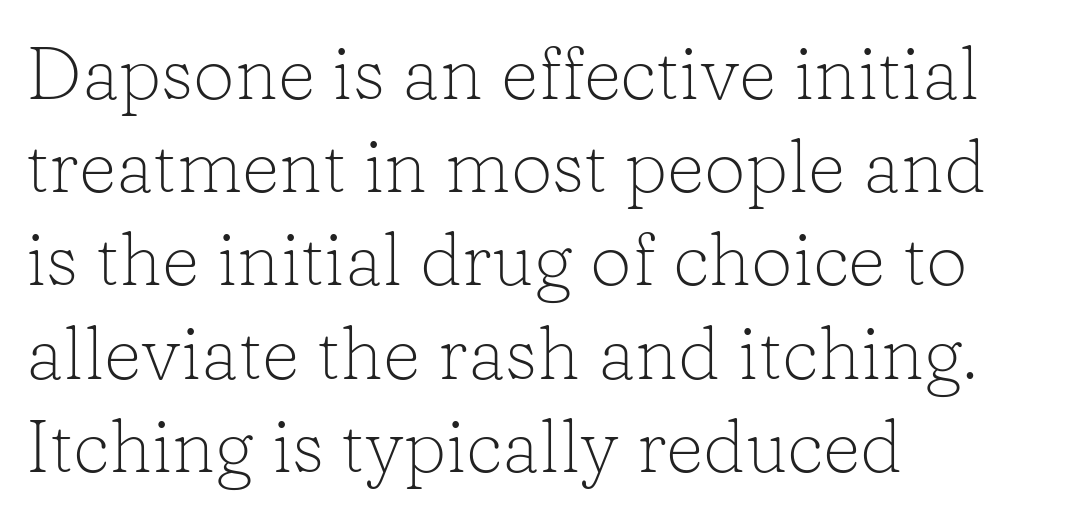
Letter spacing: default. Ordinary non-slanted type is in use. The typeface chosen for these lines features serifs. Summary of vertical rhythm: regular, with standard interline spacing.
